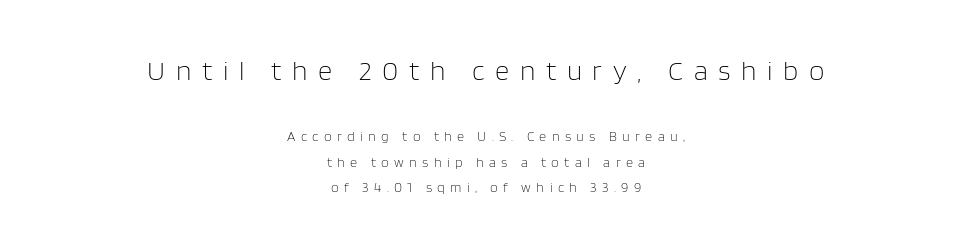
Q: Is the text bold? A: No.
Q: Is the text italic (slanted)? A: No, it is upright.
Q: Is the typeface a serif or a sans-serif typeface? A: Sans-serif.
Q: Is the text underlined? A: No.
Q: How is the paragraph aligned? A: Centered.
Q: Is the spacing between letters normal or unusually wide? A: Unusually wide.
Q: Which block of text is set in a larger size, the first (top) or the second (bottom)? A: The first (top) one.
Q: Width (condensed, normal, or wide)? A: Normal.
Q: Stroke contrast? A: Low.
Q: x-height? A: Large.
Q: Monospaced? A: No.
